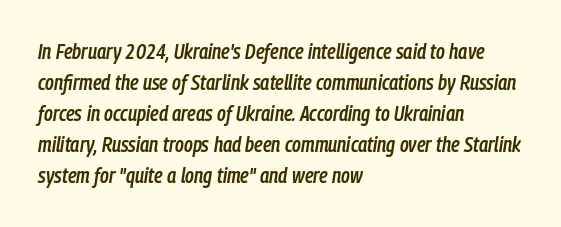
Nobody drew a line under any word here. The text carries the slant typical of an italic or oblique font. The letterforms sit shoulder to shoulder at normal distance. This sample is left-justified, so line endings fall wherever the words run out. These lines sit exactly where default settings would place them.
